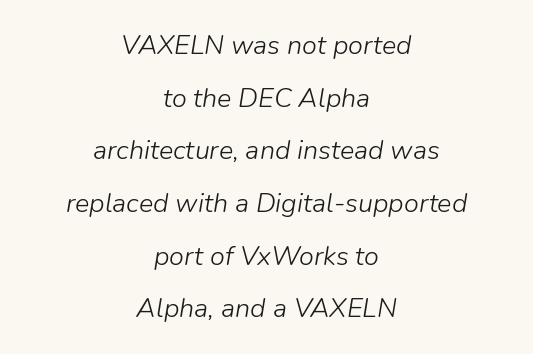
Students, note that the glyphs here touch the page at normal intervals. Bare-footed words on every line. Stroke mass is kept to a normal reading level or below. Typeset on center — no edge is straight. In terms of leading, this rendering errs on the spacious side. Posture: slanted.
